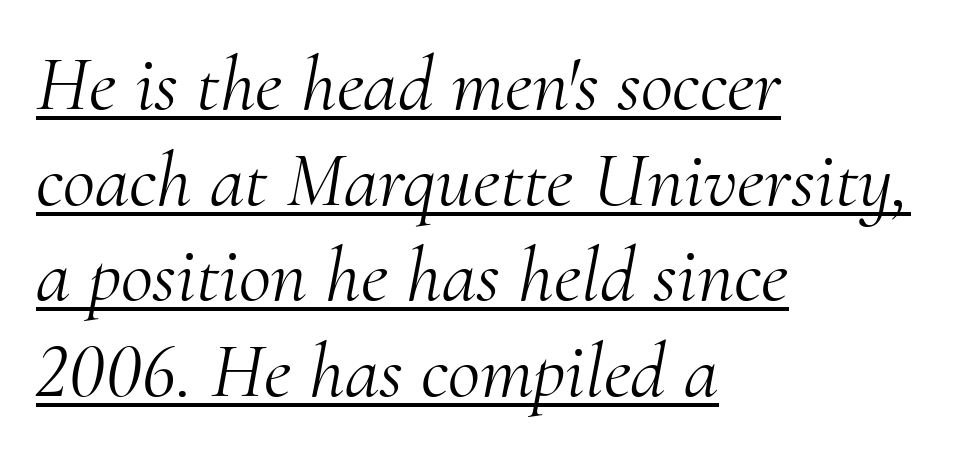
{"serif": "yes", "italic": "yes", "lean": "right", "slant_degrees": 10, "bold": "no", "weight": "light", "width": "normal", "stroke_contrast": "medium", "x_height": "small", "monospaced": "no", "underline": "yes", "align": "left", "line_spacing_ratio": 1.21, "letter_spacing": "normal", "letter_spacing_em": 0.0, "glyph_px": 79}
